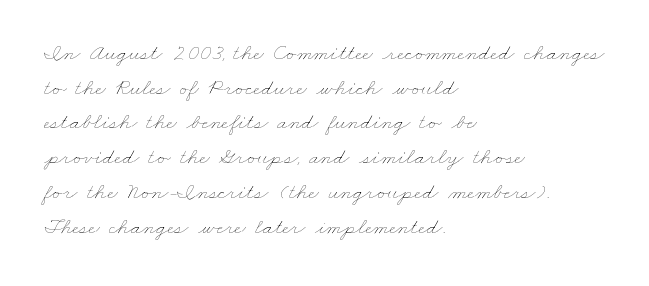
The typesetting does not lean heavy: it is not bold. The foot of each line stays bare and open. Compared with a centered layout, this one pins lines to the left instead. Characters follow at the spacing the type designer built in. Baseline-to-baseline distance is the conventional proportion of letter height.
